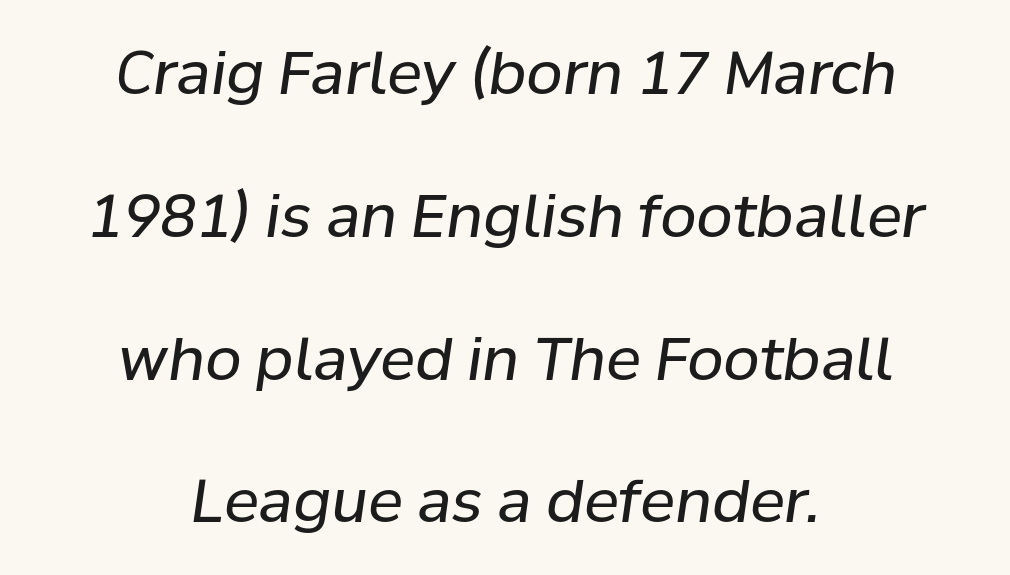
Spacing between characters is what you'd get straight out of the box. No word sits above an underline. The characters are drawn with everyday or finer stroke widths. Is the type slanted? Yes — the strokes lean at a clear angle. The passage shown stacks its lines with a broad gap.
